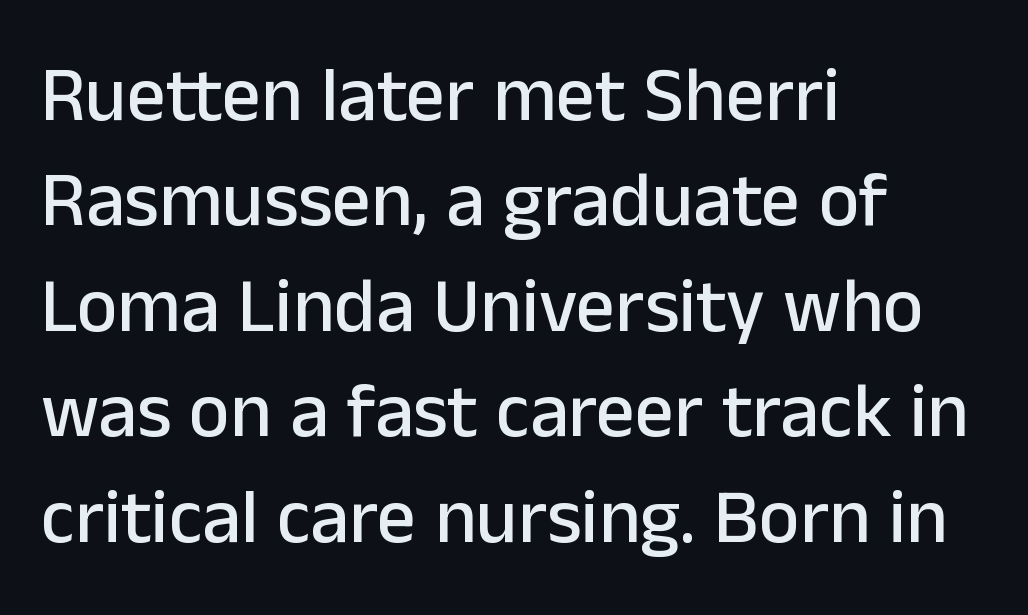
{"serif": "no", "italic": "no", "width": "normal", "stroke_contrast": "low", "x_height": "medium", "monospaced": "no", "underline": "no", "align": "left", "line_spacing": "normal", "line_spacing_ratio": 1.37, "letter_spacing": "normal", "letter_spacing_em": 0.0, "glyph_px": 77}
